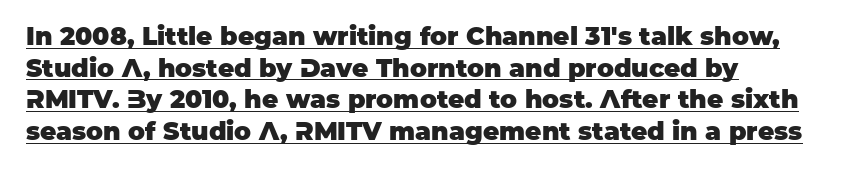
Horizontal bands of white between lines are of average thickness. Inter-character spacing is left at the font's built-in metrics. Emphasis by weight is at full strength: bold. Has an underline been added? It has. Ordinary non-slanted type is in use.
